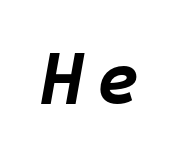
Q: Is the text bold? A: Yes.
Q: Is the text italic (slanted)? A: Yes, it leans right by about 10 degrees.
Q: Is the text underlined? A: No.
Q: Width (condensed, normal, or wide)? A: Normal.
Q: Stroke contrast? A: Low.
Q: x-height? A: Large.
Q: Monospaced? A: Yes.
